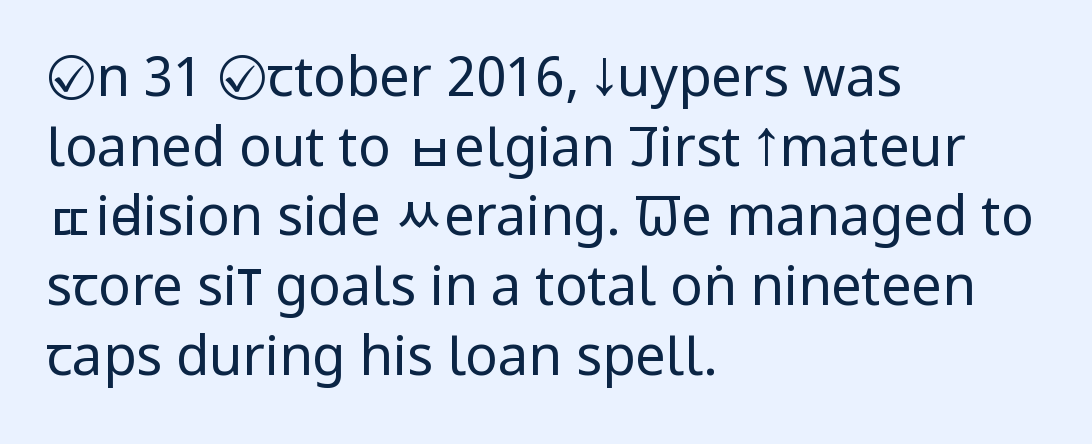
{"serif": "no", "italic": "no", "bold": "no", "weight": "regular", "width": "condensed", "stroke_contrast": "low", "x_height": "large", "monospaced": "no", "underline": "no", "align": "left", "line_spacing": "normal", "line_spacing_ratio": 1.29, "letter_spacing": "normal", "letter_spacing_em": 0.0, "glyph_px": 54}
